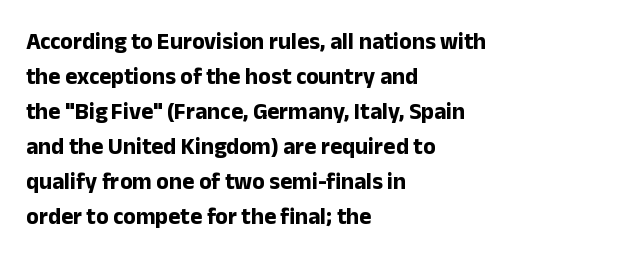
Q: Is the text bold? A: Yes.
Q: Is the text italic (slanted)? A: No, it is upright.
Q: Is the text underlined? A: No.
Q: How is the paragraph aligned? A: Left-aligned.
Q: Is the spacing between letters normal or unusually wide? A: Normal.
Q: Is the spacing between lines tight, normal or loose? A: Normal.
